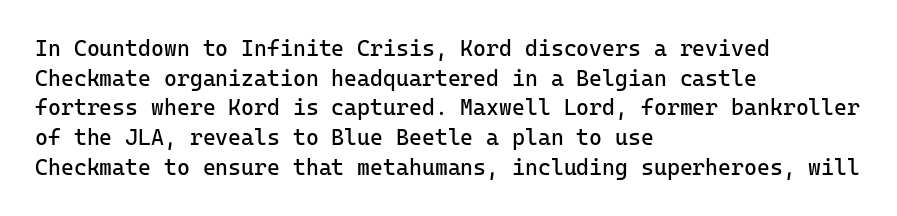
{"italic": "no", "bold": "no", "underline": "no", "align": "left", "line_spacing": "normal", "line_spacing_ratio": 1.35, "letter_spacing": "normal", "letter_spacing_em": 0.0, "glyph_px": 22}
